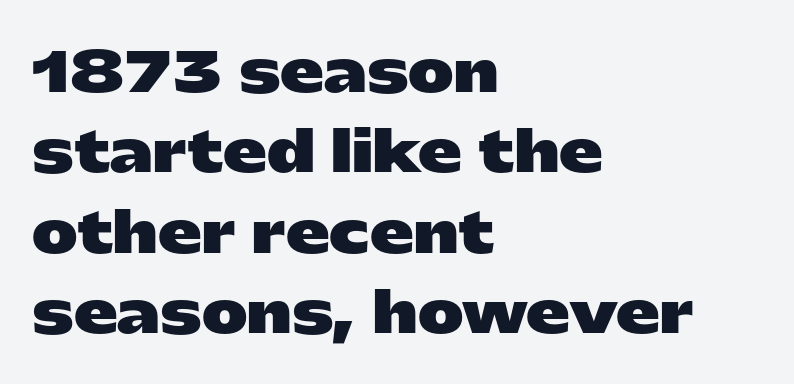
{"serif": "no", "italic": "no", "bold": "yes", "weight": "heavy", "width": "wide", "stroke_contrast": "low", "x_height": "medium", "monospaced": "no", "underline": "no", "align": "left", "line_spacing": "normal", "line_spacing_ratio": 1.46, "letter_spacing": "normal", "letter_spacing_em": 0.0, "glyph_px": 55}
